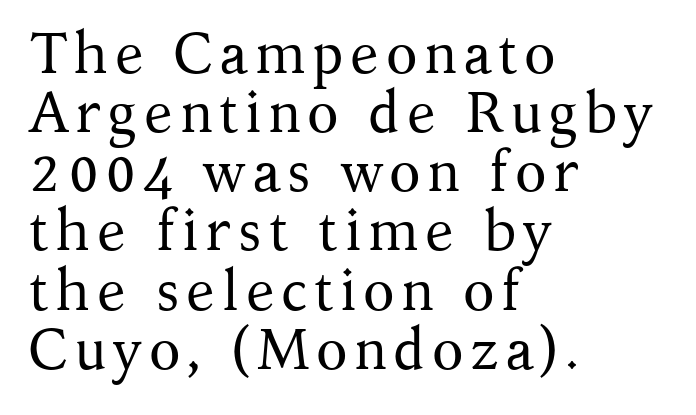
{"serif": "yes", "italic": "no", "bold": "no", "weight": "regular", "width": "normal", "stroke_contrast": "medium", "x_height": "medium", "monospaced": "no", "underline": "no", "align": "left", "line_spacing": "tight", "line_spacing_ratio": 1.02, "glyph_px": 58}
